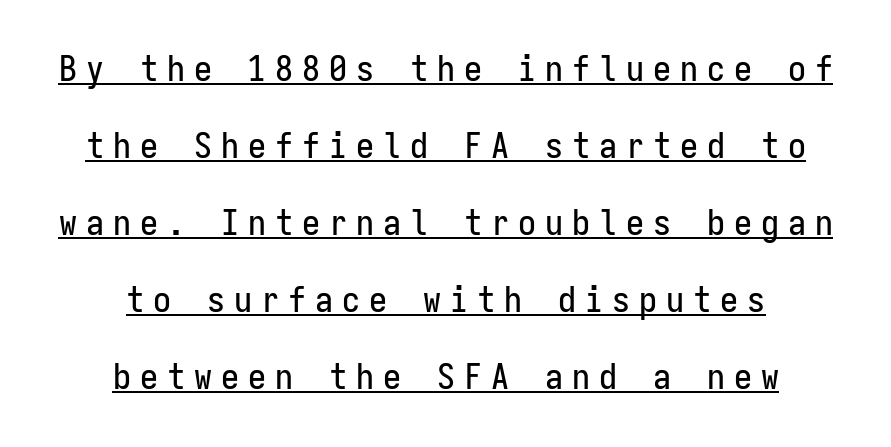
A baseline rule has been typeset under these characters. The face used here is monospaced, like something from a code editor. Posture: straight, roman, zero tilt. A typesetter would call this leading open, well beyond the default.
